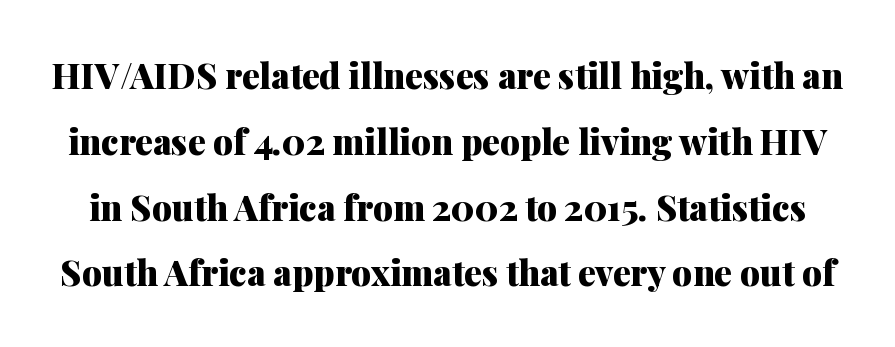
Q: Is the text bold? A: Yes.
Q: Is the text italic (slanted)? A: No, it is upright.
Q: Is the typeface a serif or a sans-serif typeface? A: Serif.
Q: Is the text underlined? A: No.
Q: Is the spacing between letters normal or unusually wide? A: Normal.
Q: Width (condensed, normal, or wide)? A: Normal.
Q: Stroke contrast? A: Medium.
Q: x-height? A: Medium.
Q: Monospaced? A: No.
